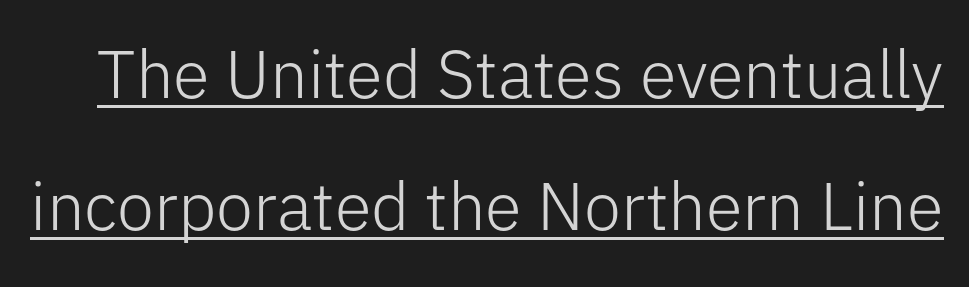
Q: Is the text bold? A: No.
Q: Is the text italic (slanted)? A: No, it is upright.
Q: Is the typeface a serif or a sans-serif typeface? A: Sans-serif.
Q: Is the text underlined? A: Yes.
Q: Is the spacing between letters normal or unusually wide? A: Normal.
Q: Is the spacing between lines tight, normal or loose? A: Loose.
Q: Width (condensed, normal, or wide)? A: Normal.
Q: Stroke contrast? A: Low.
Q: x-height? A: Medium.
Q: Monospaced? A: No.
